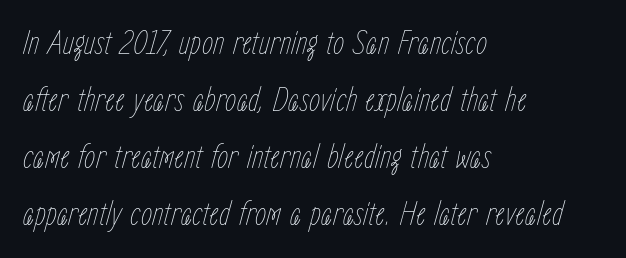
Q: Is the text bold? A: No.
Q: Is the text italic (slanted)? A: Yes, it leans right by about 15 degrees.
Q: Is the text underlined? A: No.
Q: How is the paragraph aligned? A: Left-aligned.
Q: Is the spacing between letters normal or unusually wide? A: Normal.
Q: Is the spacing between lines tight, normal or loose? A: Normal.
Q: Width (condensed, normal, or wide)? A: Condensed.
Q: Stroke contrast? A: Low.
Q: x-height? A: Medium.
Q: Monospaced? A: No.
